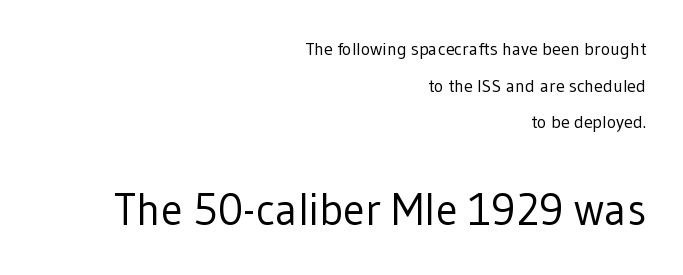
The following chunk of copy outweighs the initial chunk in type size. Regarding serifs, this sample does without them. Inter-character spacing is left at the font's built-in metrics. Does the leading feel generous? Absolutely, it's lavish. Designer's note — italics off, roman on.
